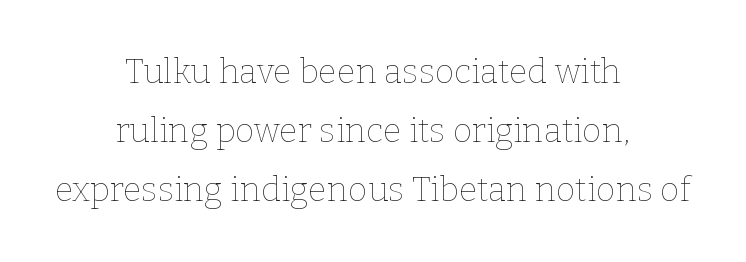
This reads as an unemphasized weight, regular at the heaviest. Default kerning and tracking; the words read as compact shapes. The passage shown is typed in a proportional face where columns would drift. The lettering holds an erect, upright posture throughout.
